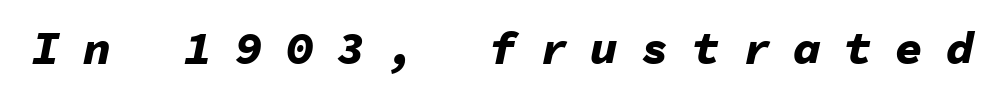
{"italic": "yes", "lean": "right", "slant_degrees": 11, "bold": "yes", "weight": "bold", "width": "normal", "stroke_contrast": "low", "x_height": "medium", "monospaced": "yes", "underline": "no", "letter_spacing": "wide", "letter_spacing_em": 0.48, "glyph_px": 47}
